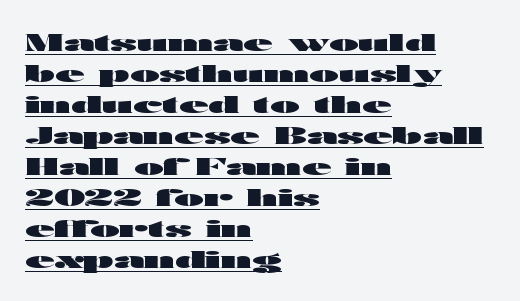
Vertical spacing — default. As a designer I'd log this as weight 700, bold. Rendered with straight, roman letterforms. Caption: standard tracking, unaltered. Reading down the block, your eye returns to a fixed left position each line. Students, observe the line beneath the letters — that is underlining.
